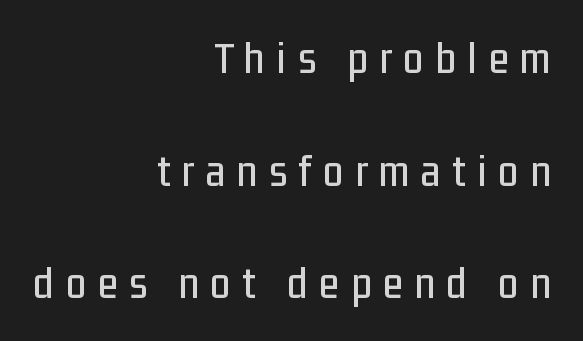
Q: Is the text italic (slanted)? A: No, it is upright.
Q: Is the typeface a serif or a sans-serif typeface? A: Sans-serif.
Q: Is the text underlined? A: No.
Q: How is the paragraph aligned? A: Right-aligned.
Q: Is the spacing between letters normal or unusually wide? A: Unusually wide.
Q: Is the spacing between lines tight, normal or loose? A: Loose.
Q: Width (condensed, normal, or wide)? A: Condensed.
Q: Stroke contrast? A: Low.
Q: x-height? A: Medium.
Q: Monospaced? A: No.
